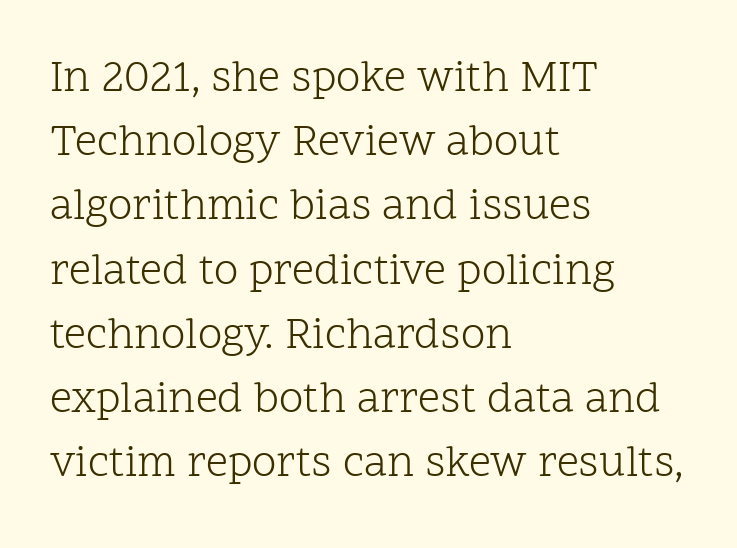
Q: Is the text bold? A: No.
Q: Is the text italic (slanted)? A: No, it is upright.
Q: Is the typeface a serif or a sans-serif typeface? A: Serif.
Q: Is the text underlined? A: No.
Q: How is the paragraph aligned? A: Left-aligned.
Q: Is the spacing between letters normal or unusually wide? A: Normal.
Q: Is the spacing between lines tight, normal or loose? A: Normal.
Q: Width (condensed, normal, or wide)? A: Normal.
Q: Stroke contrast? A: Low.
Q: x-height? A: Medium.
Q: Monospaced? A: No.
